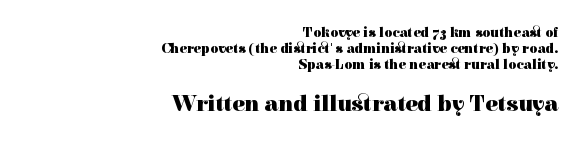
This rendering leaves character spacing at its baseline value. The emphasis by scale lands on block number two, below. The line-height multiplier appears low, near solid setting. Is there any slant? The stems are plumb. The letters are bold, with thick, heavy strokes.
